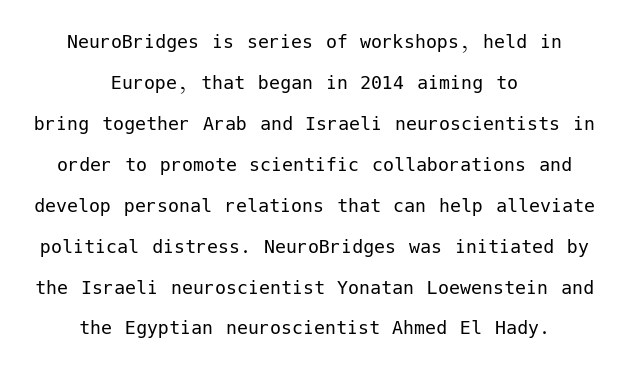
Q: Is the text bold? A: No.
Q: Is the text italic (slanted)? A: No, it is upright.
Q: Is the text underlined? A: No.
Q: How is the paragraph aligned? A: Centered.
Q: Is the spacing between letters normal or unusually wide? A: Normal.
